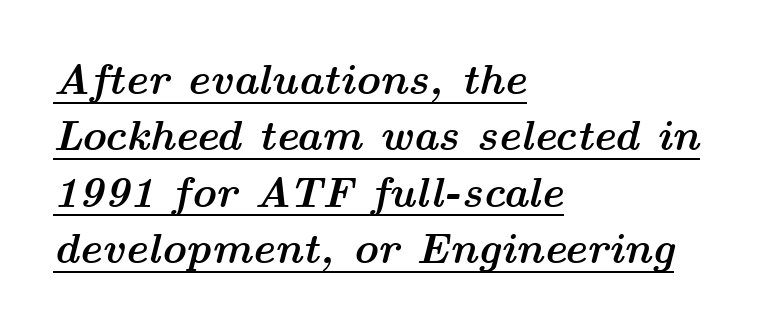
A rule runs beneath these lines of type. The paragraph has a hard left edge and a soft right edge. The passage shown stacks its lines at a standard gap. Characters follow at the spacing the type designer built in.
